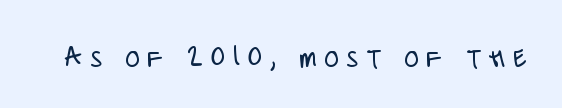
Grotesque or geometric, the face here clearly has no serifs. Observe the wide spacing: letters keep a clear distance from each other. This reads as an unemphasized weight, regular at the heaviest. A typesetter would call this proportional, since set widths differ per character. This sample uses an upright cut, with every glyph sitting square on the baseline.
